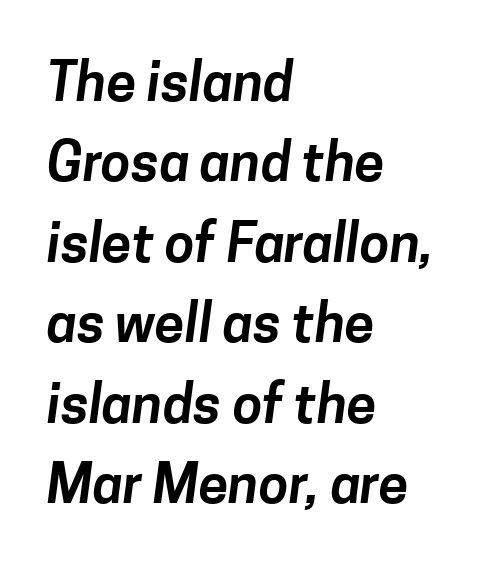
The image shows 54 px sans-serif type; set left-aligned, normal line spacing (1.49x), normal letter spacing, not underlined; low stroke contrast and a medium x-height.
